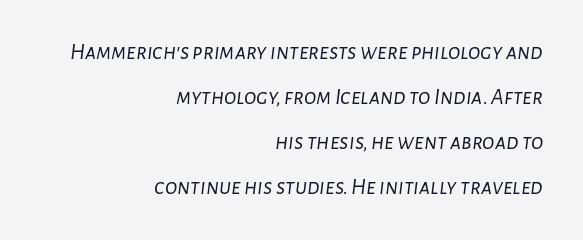
Nothing heavy about these letters — not bold at all. The lines in this sample share a right terminus and differ only in where they begin. Default kerning and tracking; the words read as compact shapes. Emphasis-style slanted type is in use.
